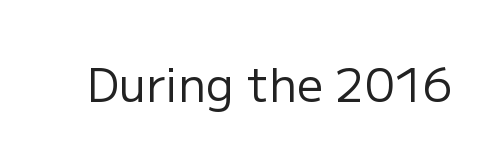
{"serif": "no", "italic": "no", "bold": "no", "weight": "regular", "width": "normal", "stroke_contrast": "low", "x_height": "medium", "monospaced": "no", "underline": "no", "letter_spacing": "normal", "letter_spacing_em": 0.0, "glyph_px": 46}
